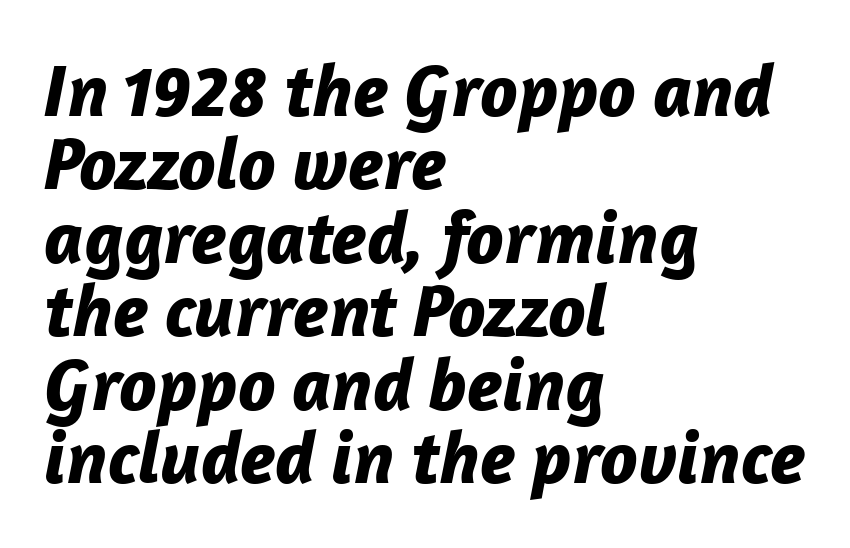
These lines huddle together more closely than default settings would place them. This is heavy type, rendered in bold. Observe the lean: these are italic letterforms. The horizontal fit of the characters is conventional and even. Looks like regular typesetting: each glyph gets only the width it needs. Bare-footed words on every line.
